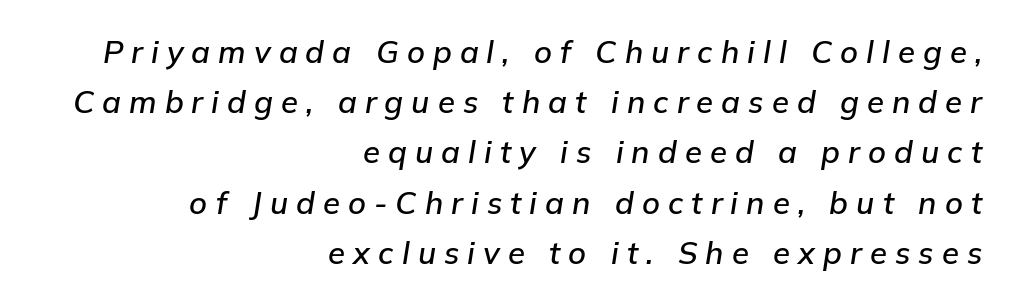
The image shows 31 px text type, italic (leaning right); set right-aligned, normal line spacing (1.62x), unusually wide letter spacing (+0.26 em), not underlined; low stroke contrast and a medium x-height.
